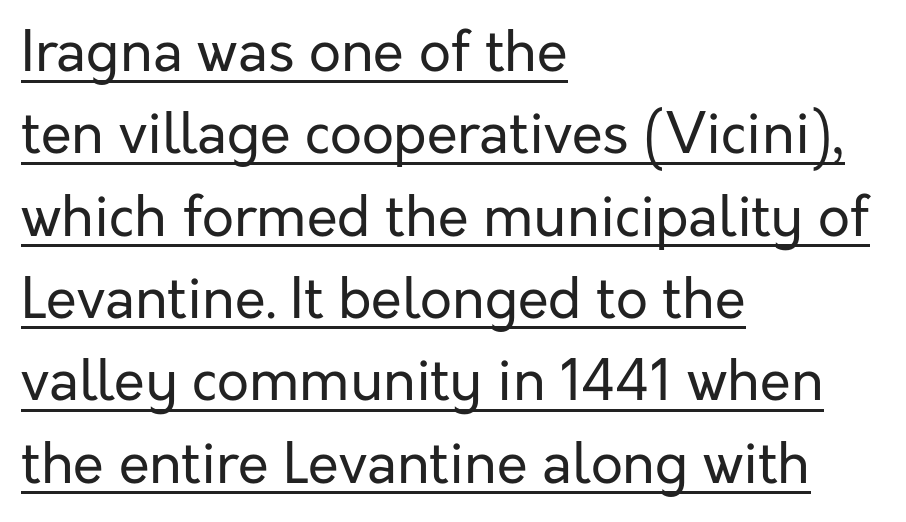
Grotesque or geometric, the face here clearly has no serifs. Here the glyphs are tracked normally, forming tight word shapes. You could not count columns in this text — the font is proportionally spaced. These glyphs show unthickened strokes, regular width or finer. Posture: upright roman. The designer left line spacing at the default.
